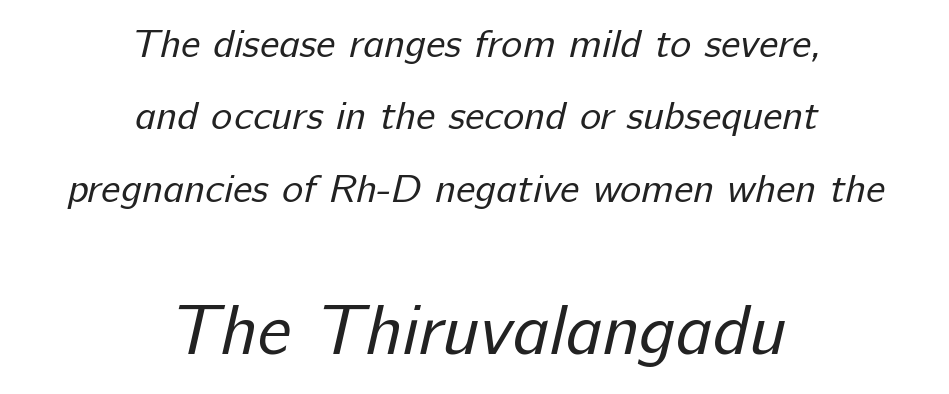
{"serif": "no", "bold": "no", "weight": "regular", "width": "normal", "stroke_contrast": "low", "x_height": "medium", "monospaced": "no", "underline": "no", "align": "center", "line_spacing_ratio": 1.81, "letter_spacing": "normal", "letter_spacing_em": 0.0, "larger_block": "second", "size_ratio": 1.75, "glyph_px": 70}
